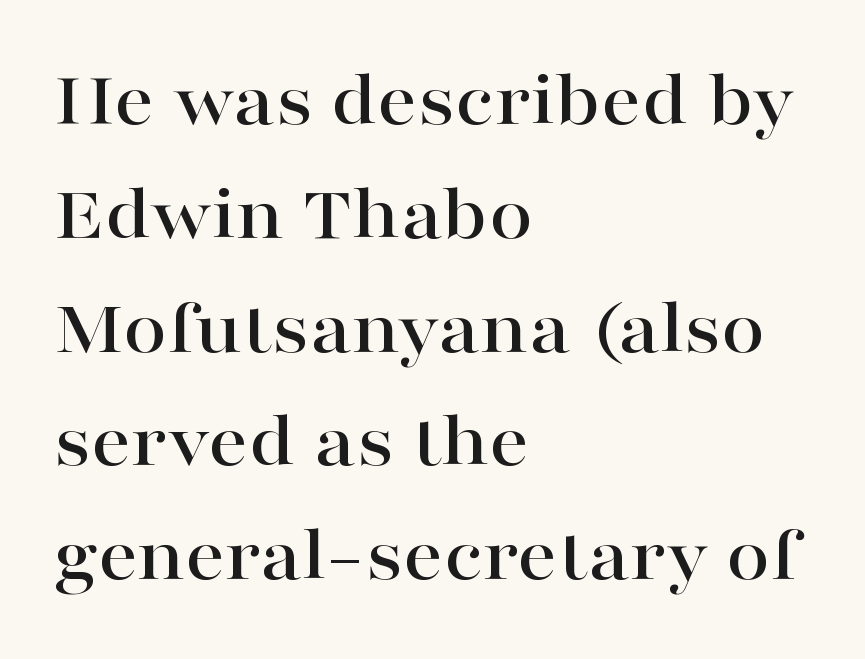
The image shows 79 px wide serif type, upright; set left-aligned, normal line spacing (1.44x), normal letter spacing, not underlined; high stroke contrast and a medium x-height.
